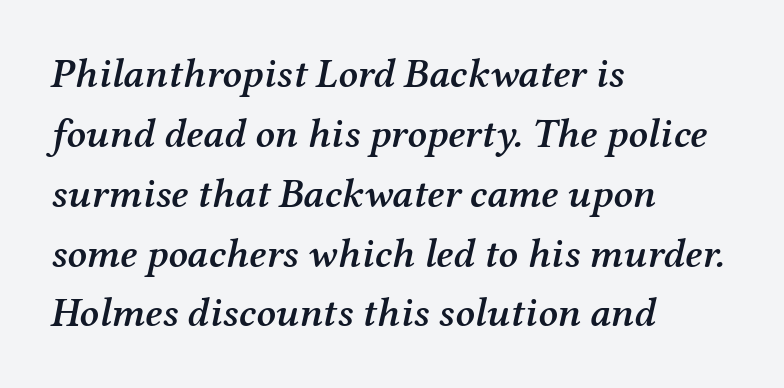
The image shows 41 px semibold serif type, italic (leaning right); set left-aligned, normal line spacing (1.46x), normal letter spacing, not underlined; medium stroke contrast and a medium x-height.
